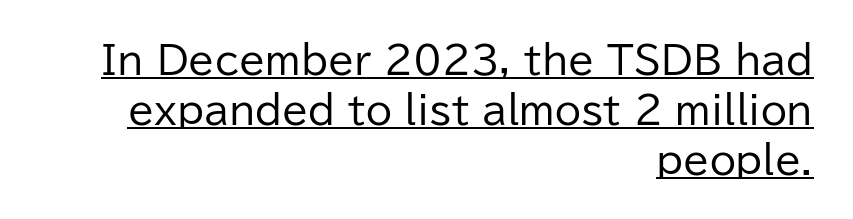
{"serif": "no", "italic": "no", "bold": "no", "weight": "regular", "width": "normal", "stroke_contrast": "low", "x_height": "medium", "monospaced": "no", "underline": "yes", "align": "right", "line_spacing": "normal", "line_spacing_ratio": 1.31, "letter_spacing": "normal", "letter_spacing_em": 0.0, "glyph_px": 38}
